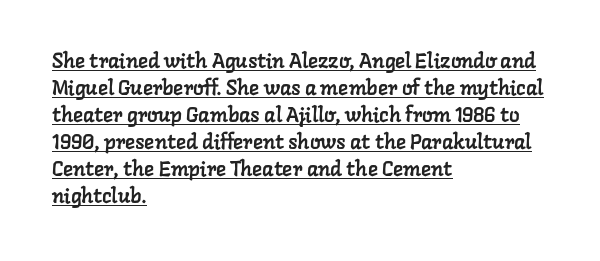
Q: Is the text underlined? A: Yes.
Q: How is the paragraph aligned? A: Left-aligned.
Q: Is the spacing between letters normal or unusually wide? A: Normal.
Q: Is the spacing between lines tight, normal or loose? A: Normal.
